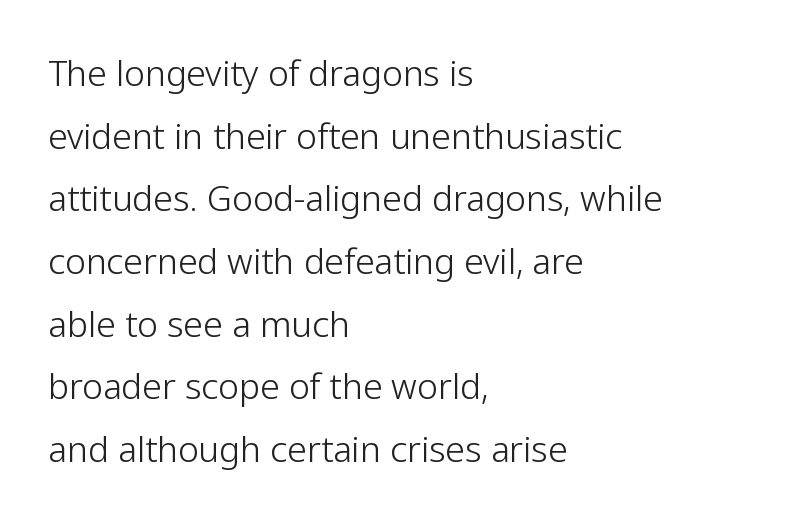
Q: Is the text bold? A: No.
Q: Is the text italic (slanted)? A: No, it is upright.
Q: Is the typeface a serif or a sans-serif typeface? A: Sans-serif.
Q: Is the text underlined? A: No.
Q: How is the paragraph aligned? A: Left-aligned.
Q: Is the spacing between letters normal or unusually wide? A: Normal.
Q: Width (condensed, normal, or wide)? A: Normal.
Q: Stroke contrast? A: Low.
Q: x-height? A: Medium.
Q: Monospaced? A: No.
